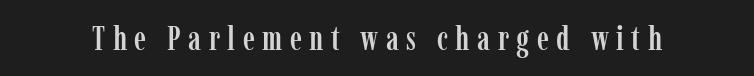
The image shows 34 px condensed serif type, upright; set unusually wide letter spacing (+0.22 em), not underlined; low stroke contrast and a medium x-height.
